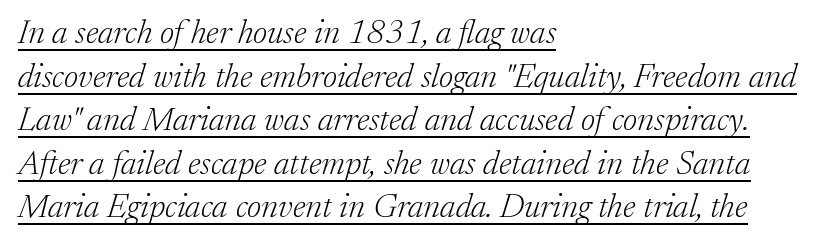
{"serif": "yes", "italic": "yes", "lean": "right", "slant_degrees": 17, "bold": "no", "weight": "light", "width": "normal", "stroke_contrast": "low", "x_height": "medium", "monospaced": "no", "underline": "yes", "align": "left", "line_spacing": "normal", "line_spacing_ratio": 1.28, "letter_spacing": "normal", "letter_spacing_em": 0.0, "glyph_px": 34}
